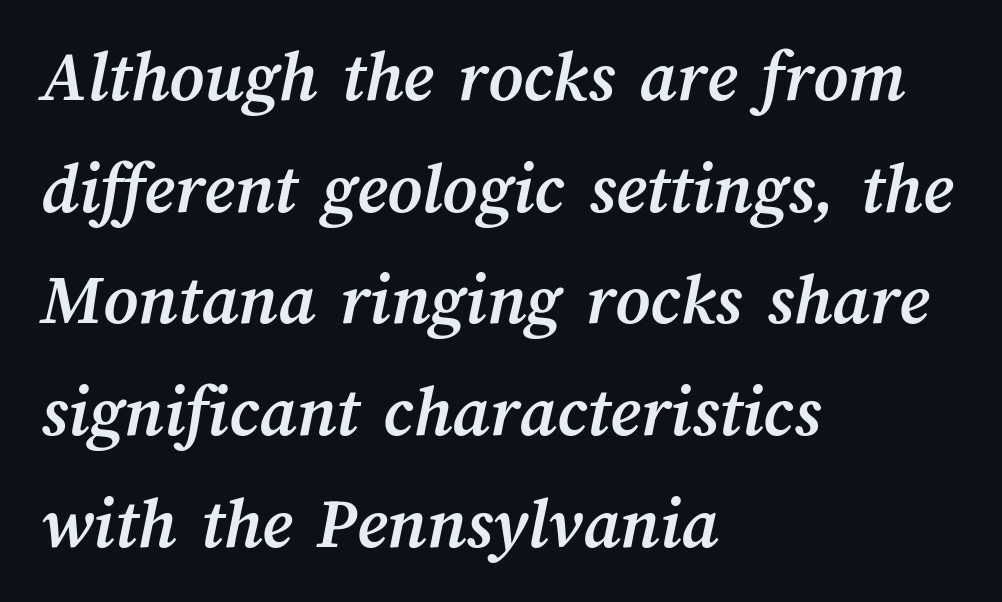
Q: Is the text bold? A: Yes.
Q: Is the text underlined? A: No.
Q: How is the paragraph aligned? A: Left-aligned.
Q: Is the spacing between letters normal or unusually wide? A: Normal.
Q: Is the spacing between lines tight, normal or loose? A: Normal.
Q: Width (condensed, normal, or wide)? A: Normal.
Q: Stroke contrast? A: Medium.
Q: x-height? A: Medium.
Q: Monospaced? A: No.
